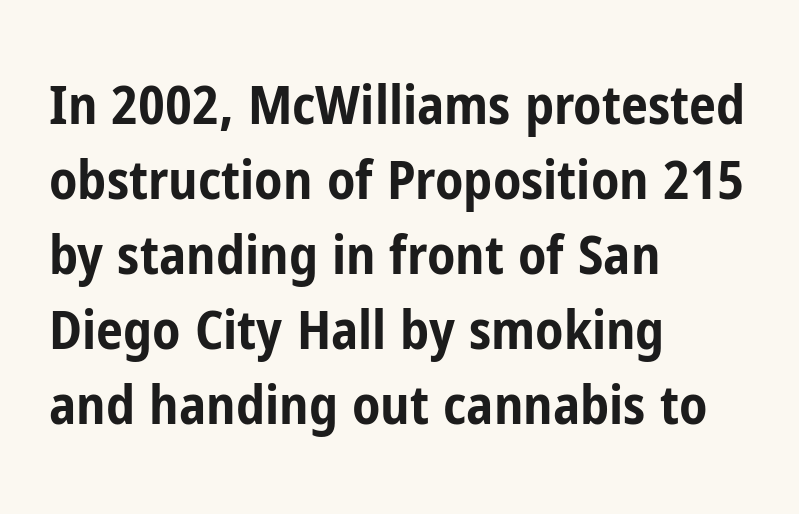
What kind of face is this? One without serifs — a sans. The passage shown is typed in a proportional face where columns would drift. Students, this is bold: see how much ink each stroke carries. Vertical spacing — default. Left-aligned paragraph, ragged on the right. This rendering leaves character spacing at its baseline value.
